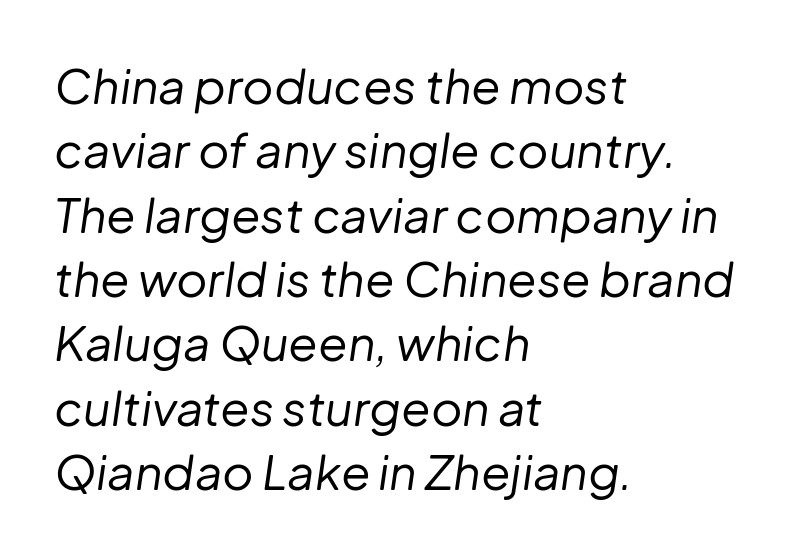
The image shows 48 px regular-weight type, italic (leaning right); set left-aligned, normal line spacing (1.34x), normal letter spacing, not underlined; low stroke contrast and a medium x-height.
